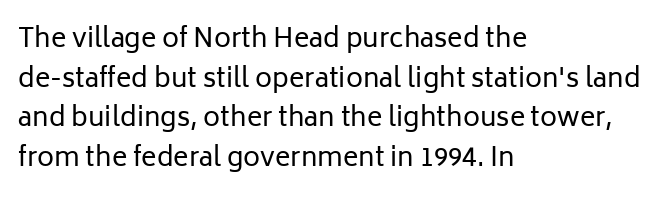
{"italic": "no", "bold": "no", "underline": "no", "align": "left", "line_spacing": "normal", "line_spacing_ratio": 1.52, "letter_spacing": "normal", "letter_spacing_em": 0.0, "glyph_px": 26}
